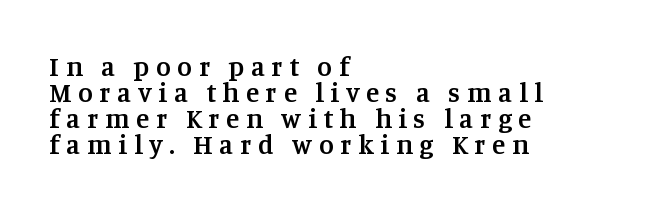
{"italic": "no", "bold": "semi", "underline": "no", "align": "left", "line_spacing": "tight", "line_spacing_ratio": 0.96, "letter_spacing": "wide", "letter_spacing_em": 0.25, "glyph_px": 27}
